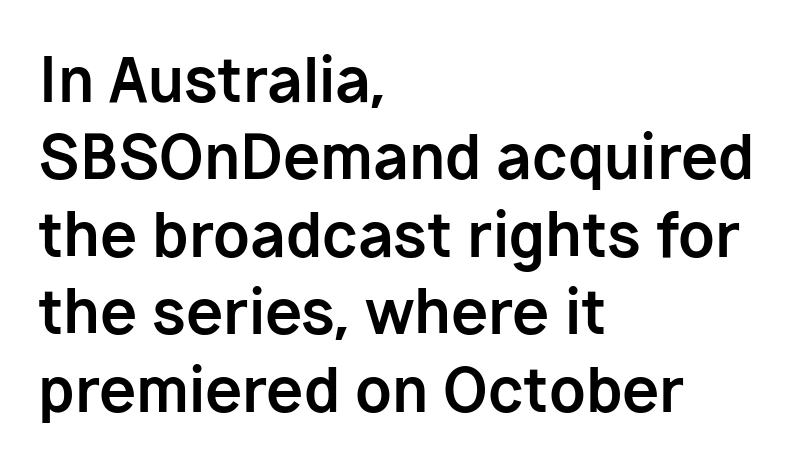
{"serif": "no", "italic": "no", "bold": "yes", "weight": "bold", "width": "normal", "stroke_contrast": "low", "x_height": "medium", "monospaced": "no", "underline": "no", "align": "left", "line_spacing": "normal", "line_spacing_ratio": 1.29, "letter_spacing": "normal", "letter_spacing_em": 0.0, "glyph_px": 60}
